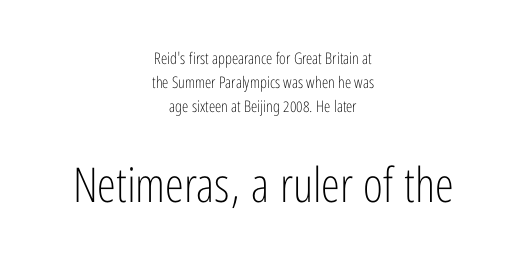
The image shows 48 px light, condensed sans-serif type, upright; set centered, normal line spacing (1.5x), normal letter spacing, not underlined; the second (bottom) block is 3.0x larger; low stroke contrast and a medium x-height.
